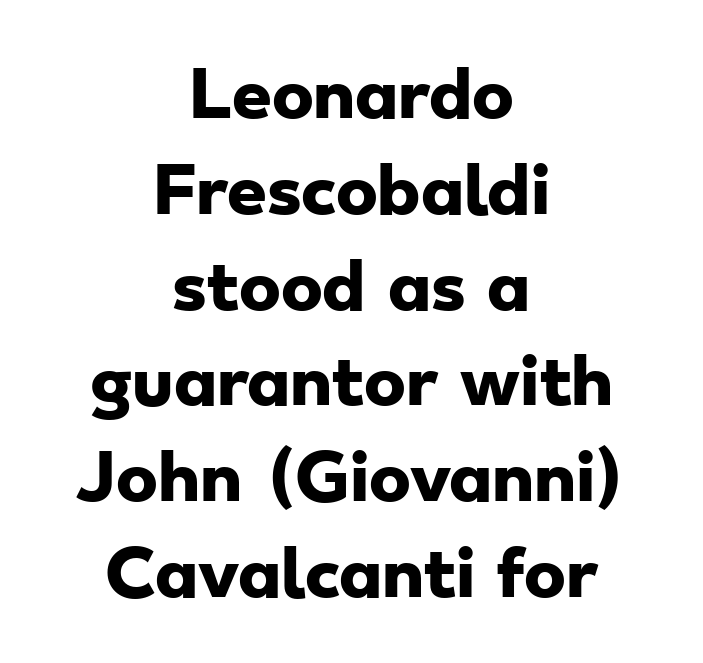
The image shows 63 px heavy, wide sans-serif type; set centered, normal line spacing (1.52x), normal letter spacing, not underlined; low stroke contrast and a small x-height.
